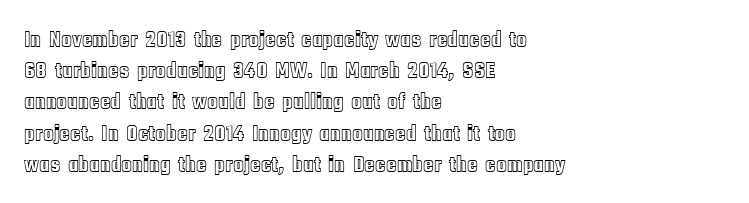
{"italic": "no", "underline": "no", "align": "left", "line_spacing": "normal", "line_spacing_ratio": 1.42, "letter_spacing": "normal", "letter_spacing_em": 0.0, "glyph_px": 22}
